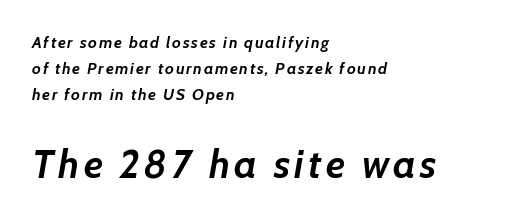
{"italic": "yes", "lean": "right", "slant_degrees": 7, "bold": "yes", "weight": "semibold", "width": "normal", "stroke_contrast": "low", "x_height": "medium", "monospaced": "no", "underline": "no", "align": "left", "line_spacing": "normal", "line_spacing_ratio": 1.61, "larger_block": "second", "size_ratio": 2.44, "glyph_px": 39}
